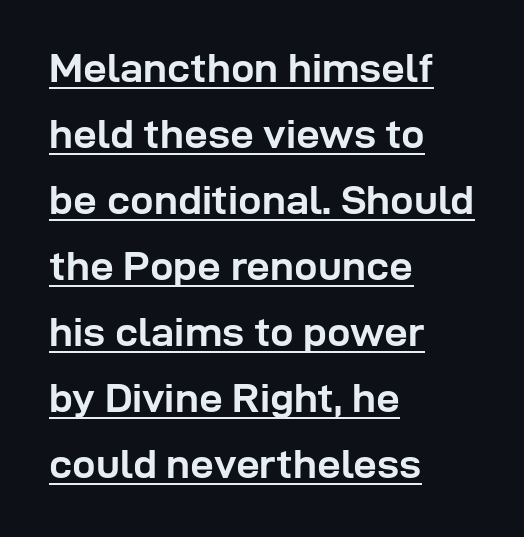
The passage shown is typed in a proportional face where columns would drift. Quick note: not italic, upright. A typesetter would label this face a sans. The line-height multiplier appears to be the usual default. As a designer I'd log this as weight 700, bold.
